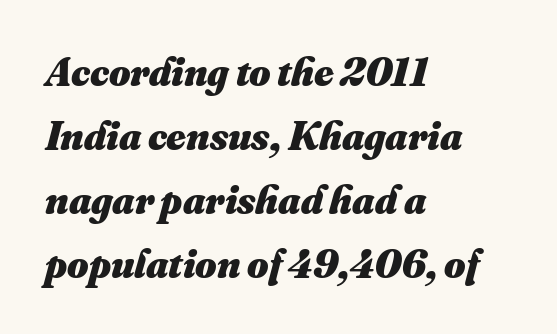
Q: Is the text bold? A: Yes.
Q: Is the text underlined? A: No.
Q: How is the paragraph aligned? A: Left-aligned.
Q: Is the spacing between letters normal or unusually wide? A: Normal.
Q: Is the spacing between lines tight, normal or loose? A: Normal.
Q: Width (condensed, normal, or wide)? A: Normal.
Q: Stroke contrast? A: Medium.
Q: x-height? A: Small.
Q: Monospaced? A: No.
